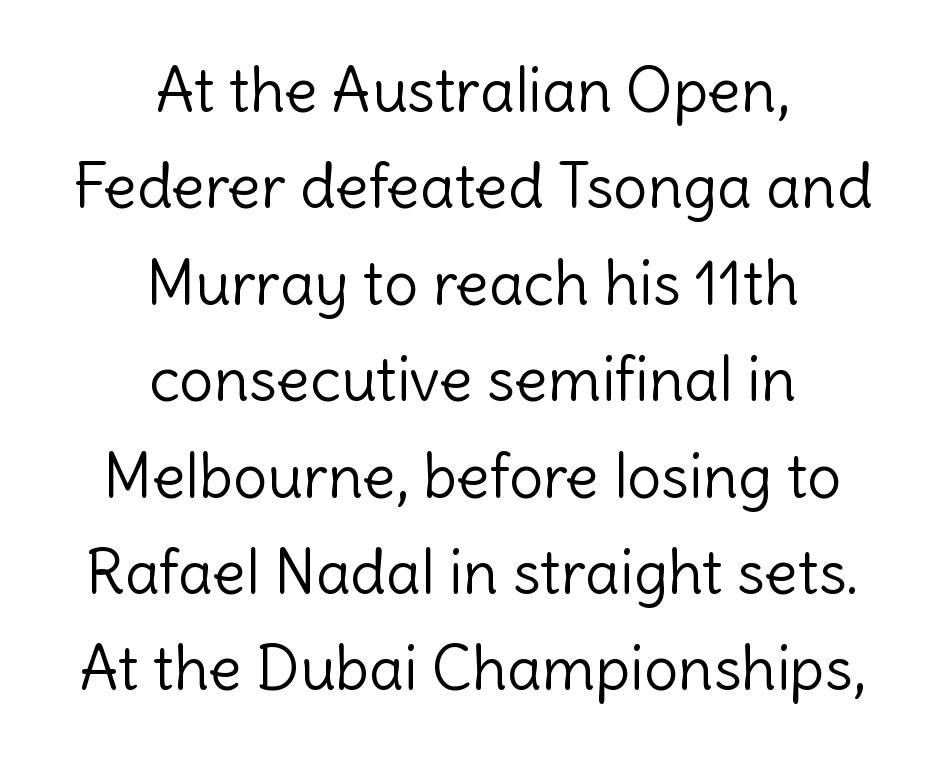
Leading matches the norm, producing a regular column. Stems and bowls with no extra thickness — not bold. In terms of letterspacing, this is plain default setting. These lines are rendered in a variable-pitch font. Both edges are ragged and mirror each other, which tells us the setting is centered. Tall strokes in this sample are plumb rather than angled.
